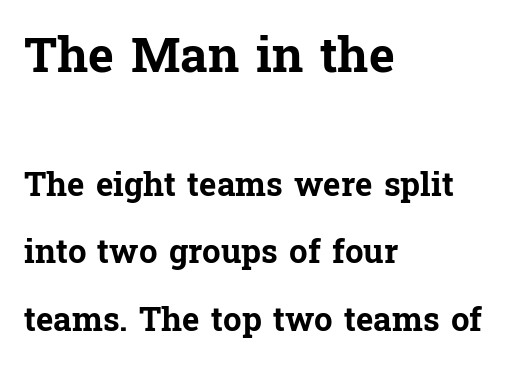
Q: Is the text bold? A: Yes.
Q: Is the text italic (slanted)? A: No, it is upright.
Q: Is the typeface a serif or a sans-serif typeface? A: Serif.
Q: Is the text underlined? A: No.
Q: How is the paragraph aligned? A: Left-aligned.
Q: Is the spacing between letters normal or unusually wide? A: Normal.
Q: Is the spacing between lines tight, normal or loose? A: Loose.
Q: Which block of text is set in a larger size, the first (top) or the second (bottom)? A: The first (top) one.
Q: Width (condensed, normal, or wide)? A: Normal.
Q: Stroke contrast? A: Low.
Q: x-height? A: Medium.
Q: Monospaced? A: No.
